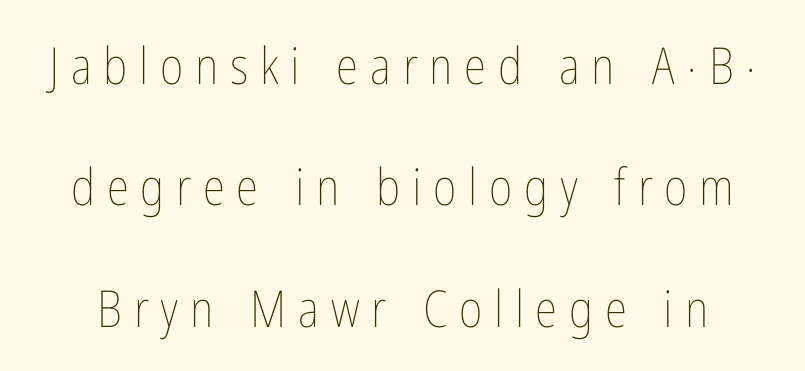
Q: Is the text bold? A: No.
Q: Is the text italic (slanted)? A: No, it is upright.
Q: Is the text underlined? A: No.
Q: Is the spacing between letters normal or unusually wide? A: Unusually wide.
Q: Is the spacing between lines tight, normal or loose? A: Loose.
Q: Width (condensed, normal, or wide)? A: Condensed.
Q: Stroke contrast? A: Low.
Q: x-height? A: Medium.
Q: Monospaced? A: No.
